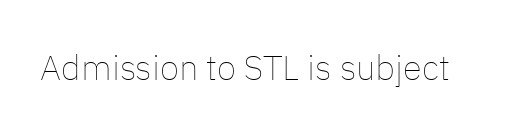
The image shows 35 px thin type, upright; set normal letter spacing, not underlined; low stroke contrast and a medium x-height.
